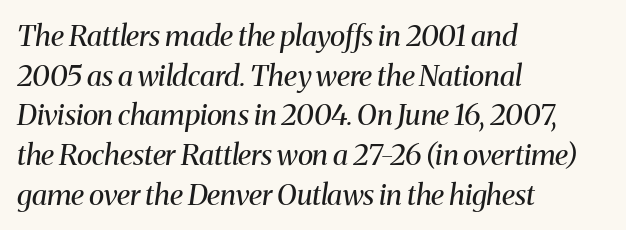
The image shows 29 px regular-weight serif type, italic (leaning right); set left-aligned, normal line spacing (1.37x), normal letter spacing, not underlined; medium stroke contrast and a medium x-height.
